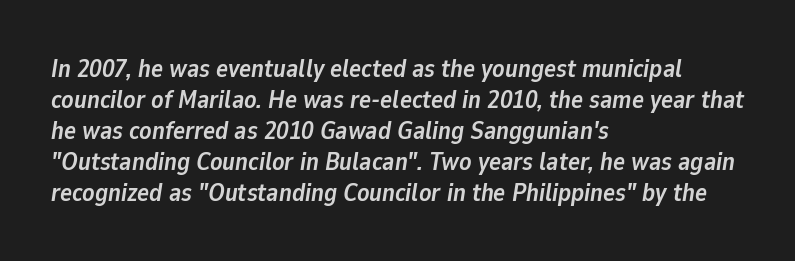
Emphasis-style slanted type is in use. Nothing unusual about the tracking: characters are spaced as the font intends. This sample is left-justified, so line endings fall wherever the words run out. Each row of text sits above clean, open space. A full-strength bold gives these letters their thick strokes.
